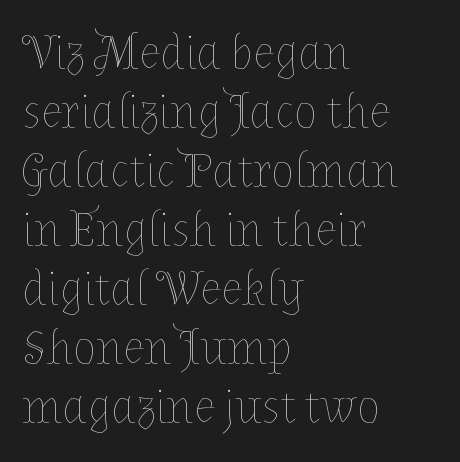
The rendering anchors every line to the left-hand side. Varying glyph widths throughout — classic text-font behaviour. Honestly, there is no underline to notice here at all. Does the lettering tilt? It doesn't — this is upright. No extra ink here — the face is not bold. What stands out about the letter spacing? Nothing — it is the standard amount.
